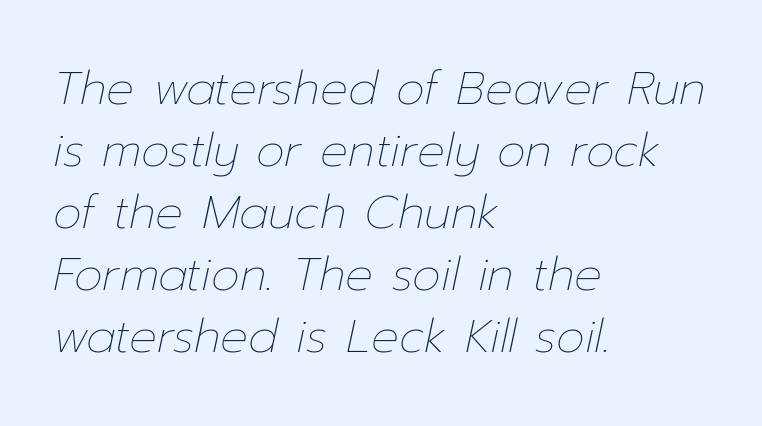
{"italic": "yes", "lean": "right", "slant_degrees": 12, "bold": "no", "weight": "thin", "width": "normal", "stroke_contrast": "low", "x_height": "medium", "monospaced": "no", "underline": "no", "align": "left", "line_spacing": "normal", "line_spacing_ratio": 1.35, "letter_spacing": "normal", "letter_spacing_em": 0.0, "glyph_px": 46}
